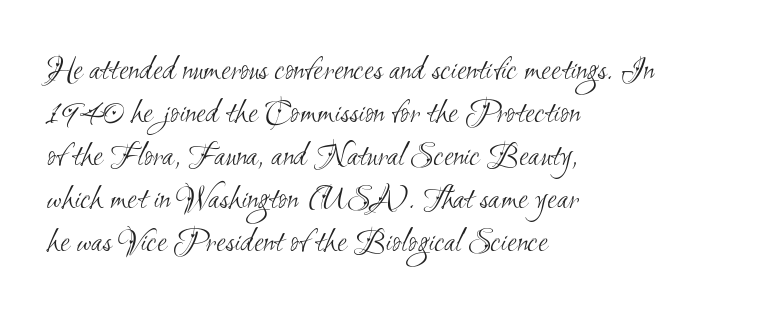
Q: Is the text bold? A: No.
Q: Is the typeface a serif or a sans-serif typeface? A: Sans-serif.
Q: Is the text underlined? A: No.
Q: How is the paragraph aligned? A: Left-aligned.
Q: Is the spacing between letters normal or unusually wide? A: Normal.
Q: Width (condensed, normal, or wide)? A: Condensed.
Q: Stroke contrast? A: Medium.
Q: x-height? A: Small.
Q: Monospaced? A: No.
